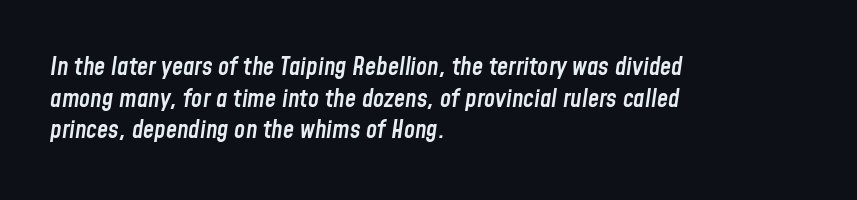
Q: Is the text bold? A: Semi-bold.
Q: Is the text italic (slanted)? A: Yes, it leans right by about 8 degrees.
Q: Is the text underlined? A: No.
Q: How is the paragraph aligned? A: Left-aligned.
Q: Is the spacing between letters normal or unusually wide? A: Normal.
Q: Is the spacing between lines tight, normal or loose? A: Normal.
